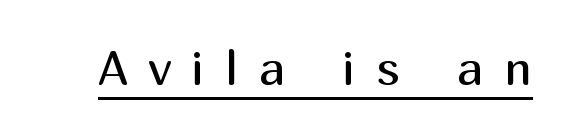
Note the varied advance widths — an 'i' is clearly narrower than an 'm'. You can tell it's not italic because the verticals are truly vertical. Emphasis is given by a line drawn under the lettering. No feet cap the strokes, marking this as sans-serif type.
